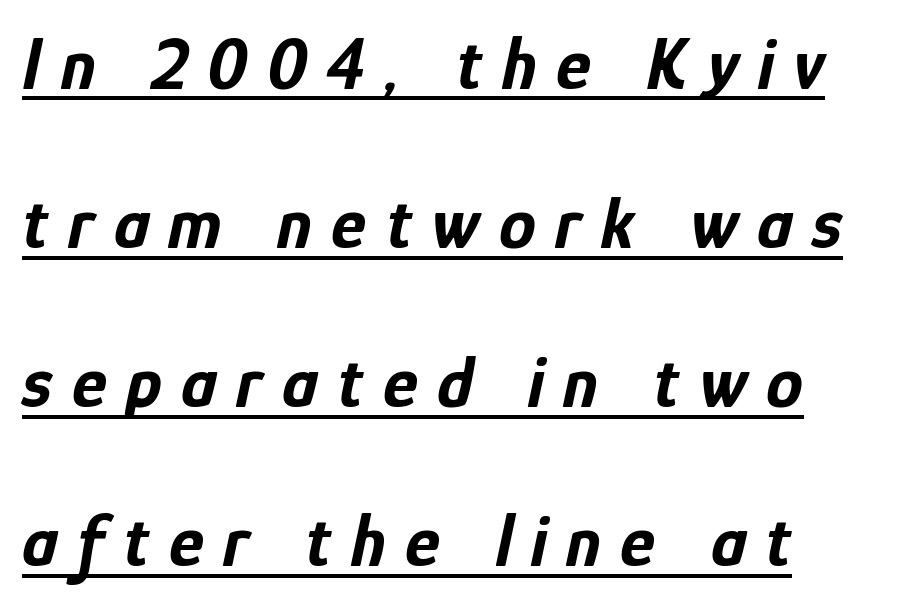
Alignment: flush left. These lines are rendered in a variable-pitch font. The passage shown has open, widely tracked lettering throughout. Stroke thickness is high; the sample reads as a true bold. Slanted lettering throughout. Caption: lettering with a line underneath.
